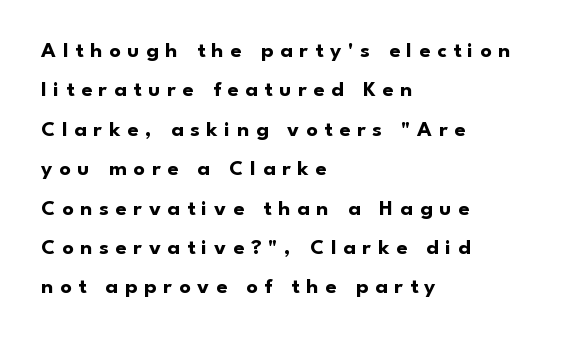
The image shows 22 px bold type, upright; set left-aligned, line spacing 1.79x, unusually wide letter spacing (+0.31 em), not underlined.
